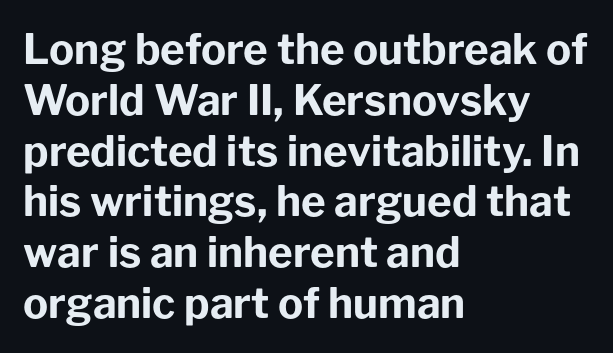
Q: Is the text bold? A: Yes.
Q: Is the text italic (slanted)? A: No, it is upright.
Q: Is the typeface a serif or a sans-serif typeface? A: Sans-serif.
Q: Is the text underlined? A: No.
Q: How is the paragraph aligned? A: Left-aligned.
Q: Is the spacing between letters normal or unusually wide? A: Normal.
Q: Width (condensed, normal, or wide)? A: Normal.
Q: Stroke contrast? A: Low.
Q: x-height? A: Medium.
Q: Monospaced? A: No.
